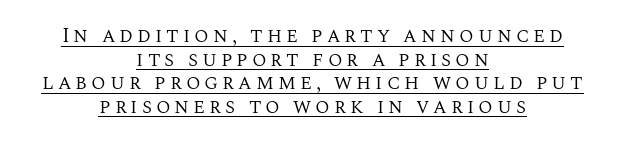
In designer terms, the underline attribute is active on this setting. This is roman type, the default non-slanted kind. Vertically, the passage feels compressed, each row crowding the next. Compared with a typical body face, this is equally light or lighter still.
